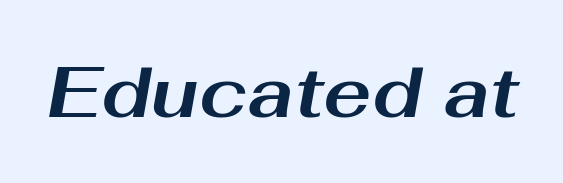
{"italic": "yes", "lean": "right", "slant_degrees": 10, "bold": "yes", "weight": "bold", "width": "wide", "stroke_contrast": "medium", "x_height": "medium", "monospaced": "no", "underline": "no", "letter_spacing": "normal", "letter_spacing_em": 0.0, "glyph_px": 72}
